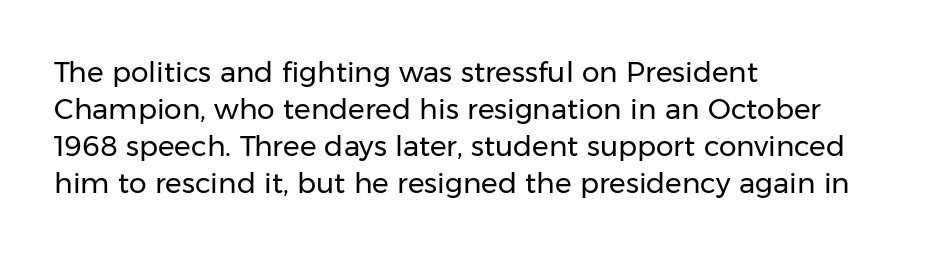
Tracking value appears to be zero — textbook default spacing. The specimen reads as upright at a glance. The passage shown is typeset with a sans-serif family. The area under the type is left untouched.
